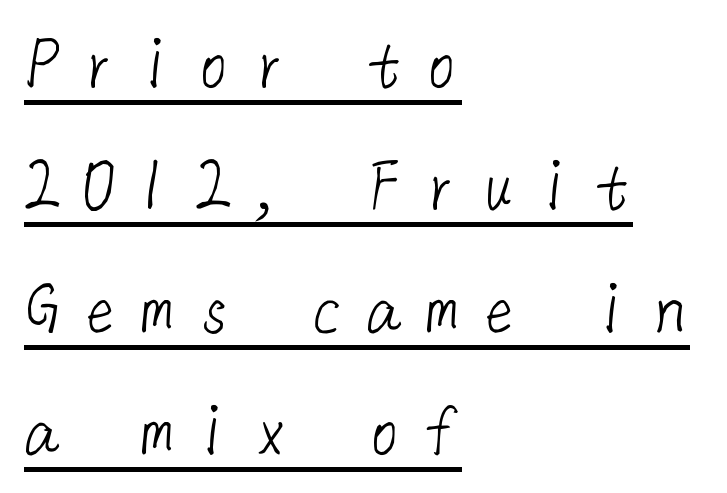
Beneath each row of characters lies a ruled line. Reading down the column, the eye jumps a familiar distance to each next line. Students, note that the glyphs here are deliberately spaced far apart. The passage shown is typeset with a sans-serif family. The typesetter chose a ragged-right arrangement here.
